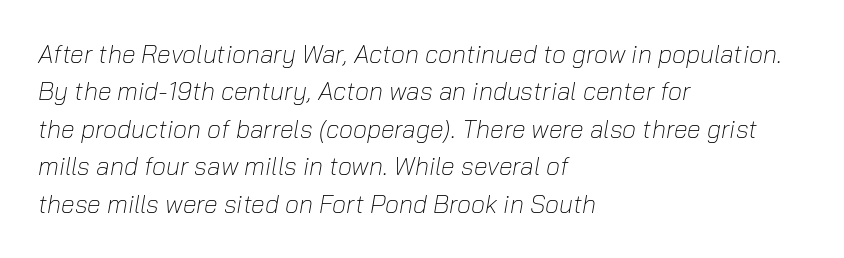
The image shows 25 px text type, italic (leaning right); set left-aligned, normal line spacing (1.5x), normal letter spacing, not underlined.
